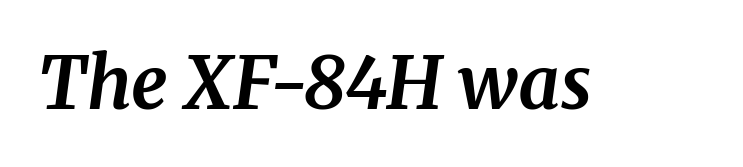
{"serif": "yes", "italic": "yes", "lean": "right", "slant_degrees": 8, "bold": "yes", "weight": "bold", "width": "normal", "stroke_contrast": "medium", "x_height": "medium", "monospaced": "no", "underline": "no", "letter_spacing": "normal", "letter_spacing_em": 0.0, "glyph_px": 72}
